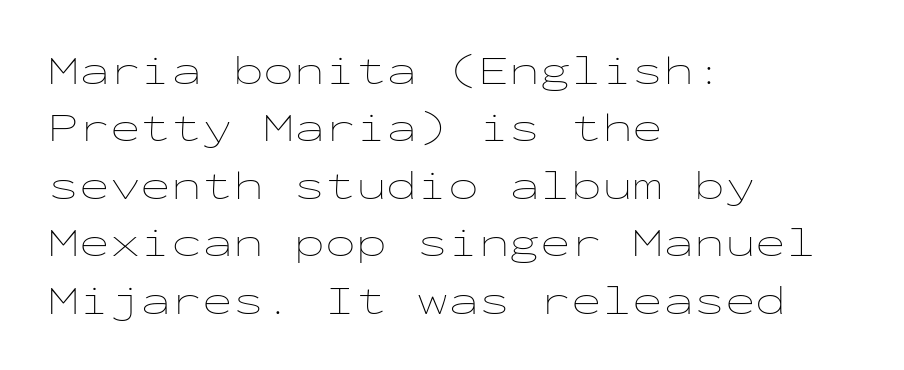
{"italic": "no", "bold": "no", "weight": "thin", "width": "wide", "stroke_contrast": "low", "x_height": "medium", "monospaced": "yes", "underline": "no", "align": "left", "line_spacing": "normal", "line_spacing_ratio": 1.4, "letter_spacing": "normal", "letter_spacing_em": 0.0, "glyph_px": 41}
